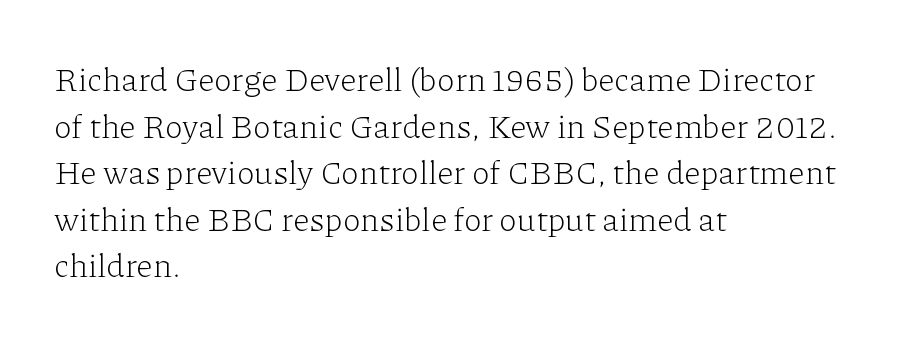
The image shows 33 px light serif type, upright; set left-aligned, normal line spacing (1.41x), normal letter spacing, not underlined; low stroke contrast and a medium x-height.
